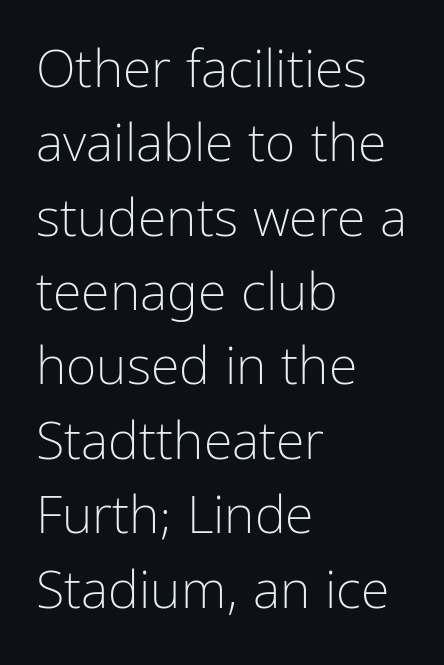
Q: Is the text bold? A: No.
Q: Is the text italic (slanted)? A: No, it is upright.
Q: Is the typeface a serif or a sans-serif typeface? A: Sans-serif.
Q: Is the text underlined? A: No.
Q: How is the paragraph aligned? A: Left-aligned.
Q: Is the spacing between letters normal or unusually wide? A: Normal.
Q: Is the spacing between lines tight, normal or loose? A: Normal.
Q: Width (condensed, normal, or wide)? A: Condensed.
Q: Stroke contrast? A: Low.
Q: x-height? A: Medium.
Q: Monospaced? A: No.
